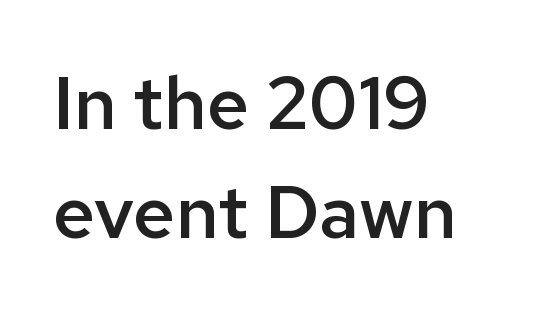
No italicization has been applied; the sample stays upright. The specimen omits any rule beneath the text block's lines. Each letter keeps its own natural width here, so spacing adapts to shape. The designer went with a sans here, leaving each stem footless. The letterforms sit shoulder to shoulder at normal distance.
